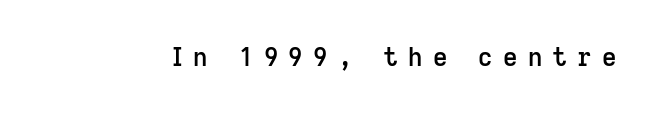
{"italic": "no", "bold": "semi", "underline": "no", "letter_spacing": "wide", "letter_spacing_em": 0.41, "glyph_px": 25}
